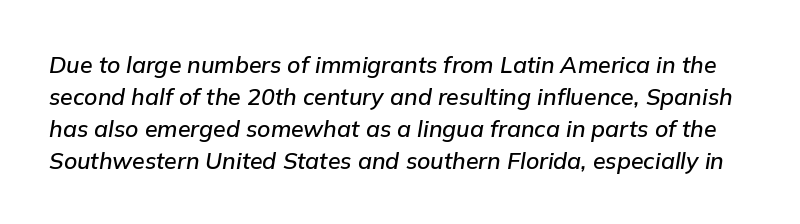
{"italic": "yes", "lean": "right", "slant_degrees": 9, "underline": "no", "line_spacing": "normal", "line_spacing_ratio": 1.39, "letter_spacing": "normal", "letter_spacing_em": 0.0, "glyph_px": 23}
